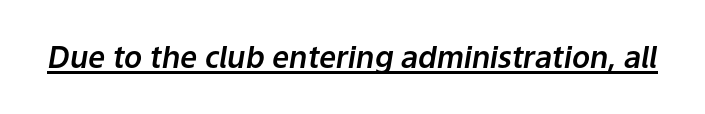
Honestly, the underline is the first thing you notice here. This is oblique type, the kind used for emphasis or titles. Default kerning and tracking; the words read as compact shapes. You could not count columns in this text — the font is proportionally spaced.
